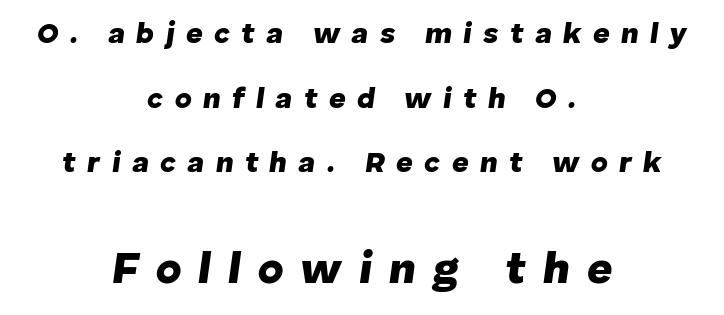
Do the characters align in a grid? No, the font is proportional. The passage is arranged like a title page — every line centered. Here the glyphs are tracked loosely, breaking word shapes into spaced letters. This block would shrink considerably if given ordinary leading; it's expanded now. Does the weight exceed regular? Yes, all the way to bold. A bare baseline throughout the passage.
